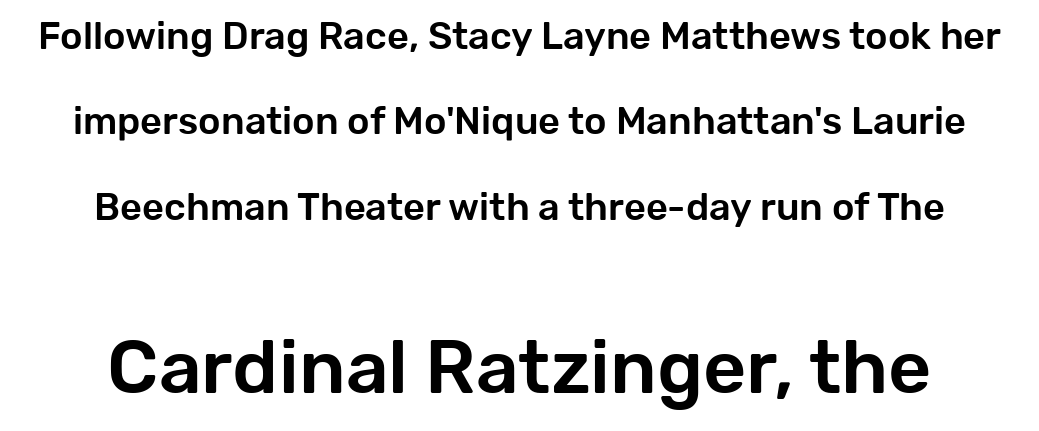
Varying glyph widths throughout — classic text-font behaviour. Examine the stroke ends and you'll find no serifs. Any mark beneath the type? The region is blank. Is the lower block the larger one? Yes — the lower block carries the bigger type. Loosely led — the rows are spread out.
